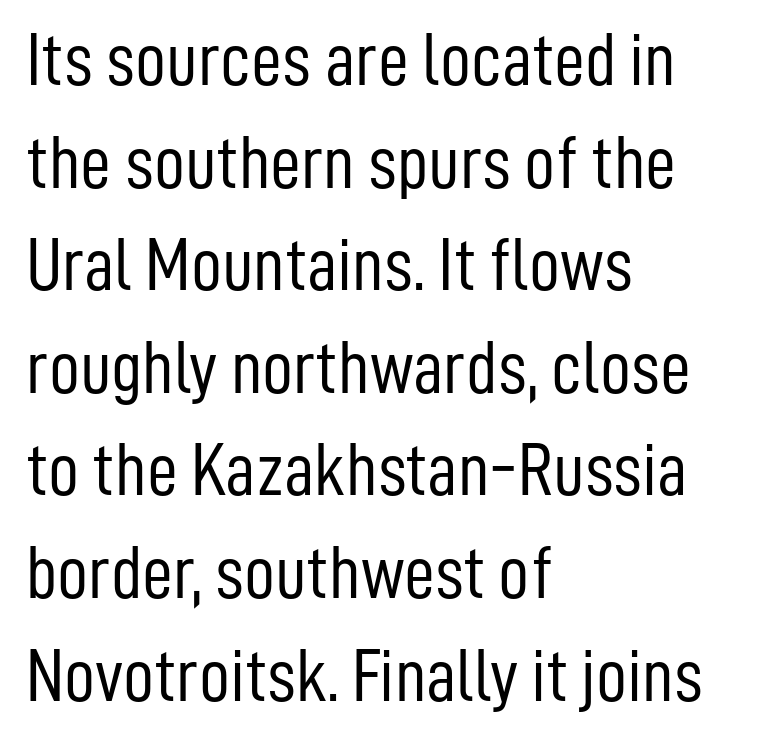
Q: Is the text bold? A: No.
Q: Is the text italic (slanted)? A: No, it is upright.
Q: Is the typeface a serif or a sans-serif typeface? A: Sans-serif.
Q: Is the text underlined? A: No.
Q: How is the paragraph aligned? A: Left-aligned.
Q: Is the spacing between letters normal or unusually wide? A: Normal.
Q: Is the spacing between lines tight, normal or loose? A: Normal.
Q: Width (condensed, normal, or wide)? A: Condensed.
Q: Stroke contrast? A: Low.
Q: x-height? A: Medium.
Q: Monospaced? A: No.
